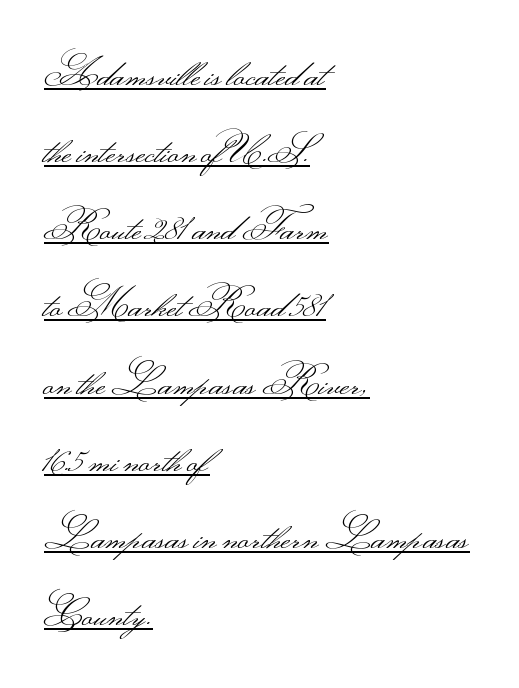
The image shows 38 px light, wide sans-serif type; set left-aligned, loose line spacing (2.03x), normal letter spacing, underlined; medium stroke contrast.
